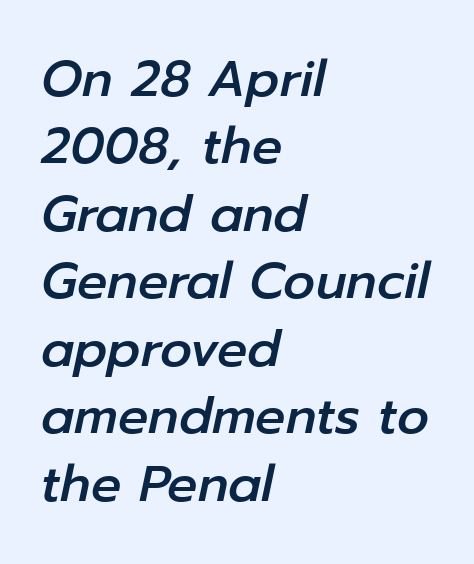
{"italic": "yes", "lean": "right", "slant_degrees": 12, "width": "normal", "stroke_contrast": "low", "x_height": "medium", "monospaced": "no", "underline": "no", "align": "left", "line_spacing": "normal", "line_spacing_ratio": 1.35, "letter_spacing": "normal", "letter_spacing_em": 0.0, "glyph_px": 50}
